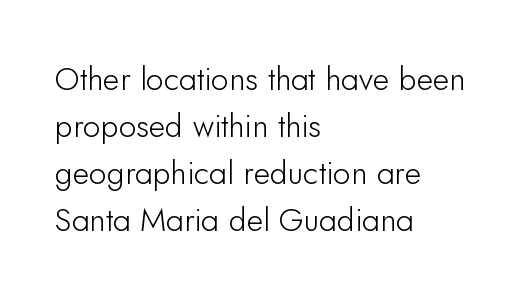
Q: Is the text italic (slanted)? A: No, it is upright.
Q: Is the typeface a serif or a sans-serif typeface? A: Sans-serif.
Q: Is the text underlined? A: No.
Q: How is the paragraph aligned? A: Left-aligned.
Q: Is the spacing between letters normal or unusually wide? A: Normal.
Q: Is the spacing between lines tight, normal or loose? A: Normal.
Q: Width (condensed, normal, or wide)? A: Normal.
Q: Stroke contrast? A: Low.
Q: x-height? A: Small.
Q: Monospaced? A: No.
